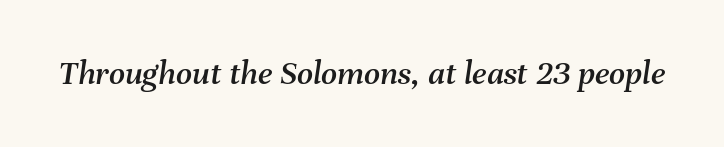
The image shows 35 px text type, italic (leaning right); set normal letter spacing, not underlined; medium stroke contrast and a medium x-height.
